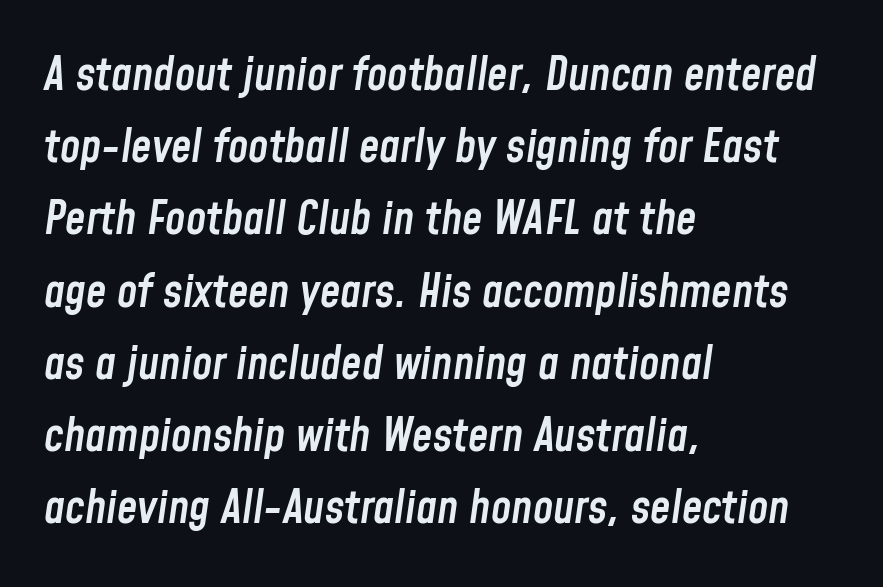
The image shows 46 px semibold, condensed type, italic (leaning right); set left-aligned, normal line spacing (1.57x), normal letter spacing, not underlined; low stroke contrast and a medium x-height.
